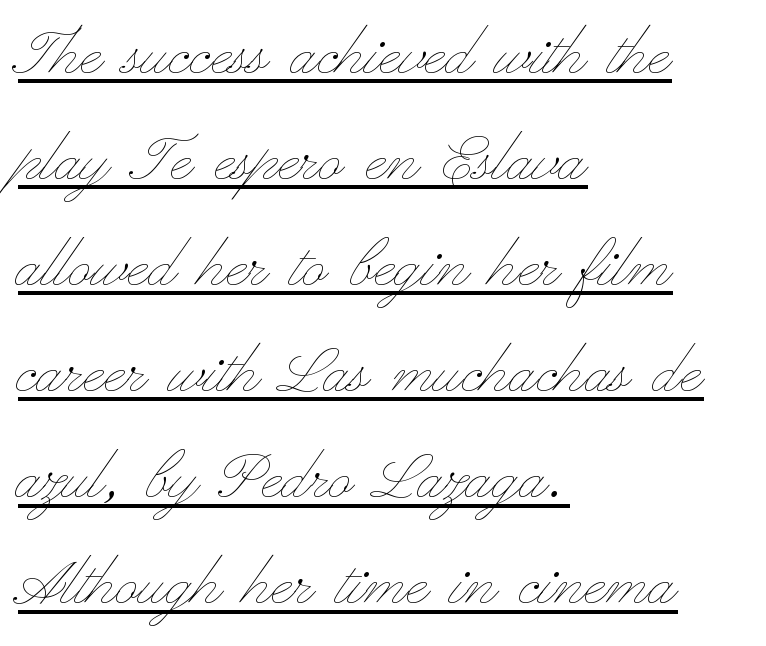
The passage shown is underscored from start to finish. Leading: standard. The ragged edge is on the right, which tells us the setting is flush left. No extra tracking has been applied to these lines.
